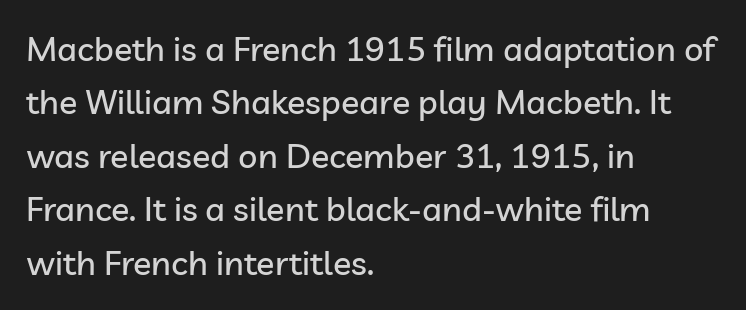
Q: Is the text italic (slanted)? A: No, it is upright.
Q: Is the typeface a serif or a sans-serif typeface? A: Sans-serif.
Q: Is the text underlined? A: No.
Q: How is the paragraph aligned? A: Left-aligned.
Q: Is the spacing between letters normal or unusually wide? A: Normal.
Q: Is the spacing between lines tight, normal or loose? A: Normal.
Q: Width (condensed, normal, or wide)? A: Normal.
Q: Stroke contrast? A: Low.
Q: x-height? A: Medium.
Q: Monospaced? A: No.
